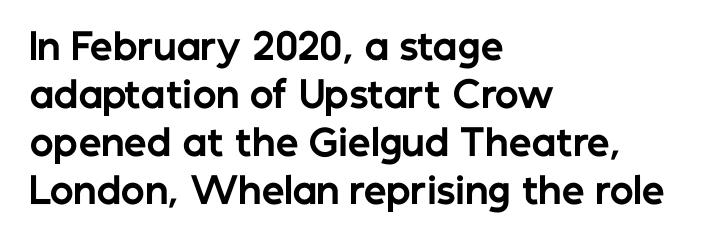
The image shows 36 px bold sans-serif type, upright; set left-aligned, normal line spacing (1.33x), normal letter spacing, not underlined; low stroke contrast and a medium x-height.
